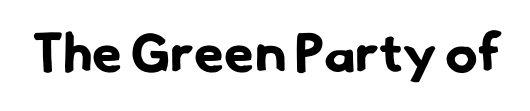
Q: Is the text bold? A: Yes.
Q: Is the typeface a serif or a sans-serif typeface? A: Sans-serif.
Q: Is the text underlined? A: No.
Q: Is the spacing between letters normal or unusually wide? A: Normal.
Q: Width (condensed, normal, or wide)? A: Normal.
Q: Stroke contrast? A: Low.
Q: x-height? A: Small.
Q: Monospaced? A: No.
